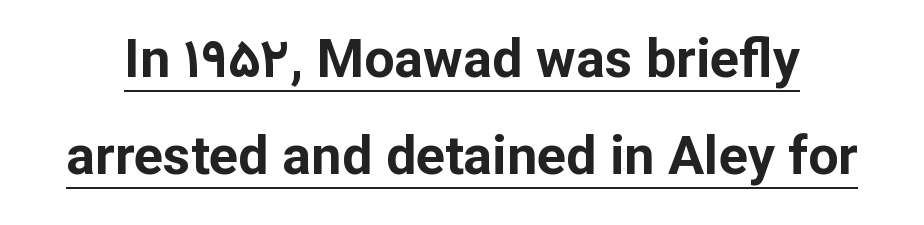
{"serif": "no", "italic": "no", "bold": "yes", "weight": "bold", "width": "normal", "stroke_contrast": "low", "x_height": "medium", "monospaced": "no", "underline": "yes", "line_spacing_ratio": 1.8, "letter_spacing": "normal", "letter_spacing_em": 0.0, "glyph_px": 54}
